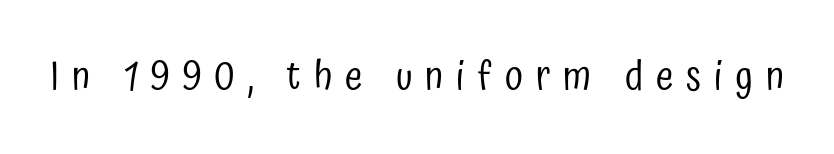
{"serif": "no", "italic": "no", "bold": "no", "weight": "regular", "width": "condensed", "stroke_contrast": "low", "x_height": "medium", "monospaced": "no", "underline": "no", "letter_spacing": "wide", "letter_spacing_em": 0.32, "glyph_px": 40}
